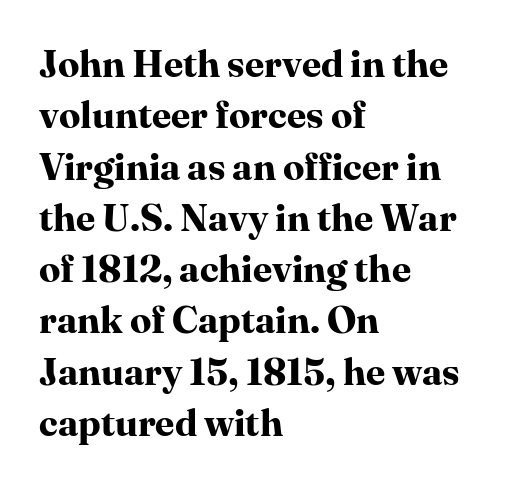
{"serif": "yes", "italic": "no", "bold": "yes", "weight": "bold", "width": "normal", "stroke_contrast": "high", "x_height": "medium", "monospaced": "no", "underline": "no", "align": "left", "line_spacing": "normal", "line_spacing_ratio": 1.35, "letter_spacing": "normal", "letter_spacing_em": 0.0, "glyph_px": 38}
